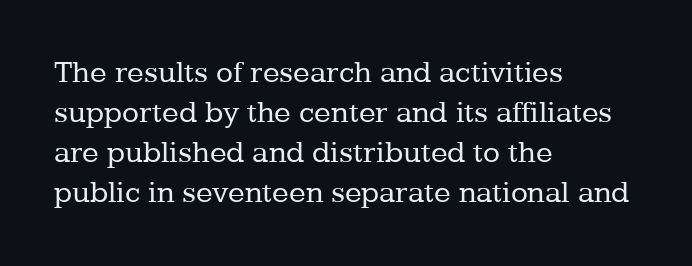
Just letters on the line, the space beneath them empty. Ink coverage per letter is moderate at most. Typeset ragged right — the left edge is the straight one. The rendering uses a moderate line-height, typical for paragraphs. The passage shown is typed in a proportional face where columns would drift. Standard letterfit; no display-style spreading of the glyphs.
